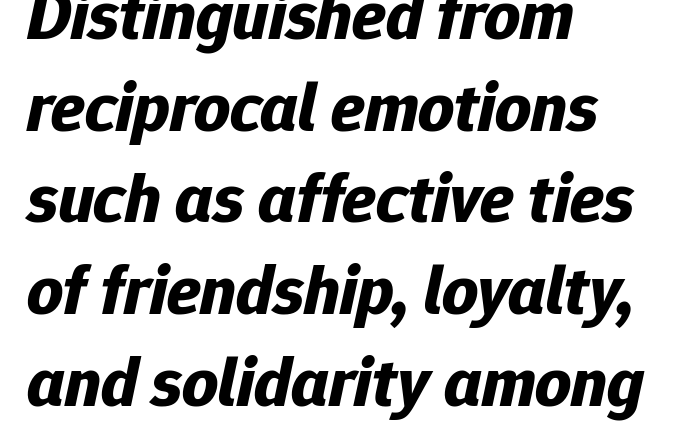
The image shows 70 px bold type, italic (leaning right); set left-aligned, normal line spacing (1.31x), normal letter spacing, not underlined; low stroke contrast and a medium x-height.
